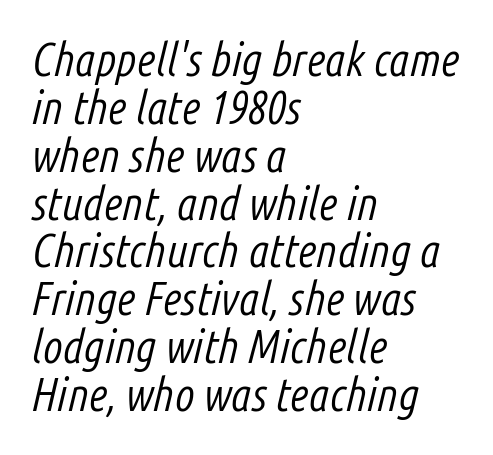
{"italic": "yes", "lean": "right", "slant_degrees": 14, "bold": "no", "weight": "light", "width": "condensed", "stroke_contrast": "low", "x_height": "medium", "monospaced": "no", "underline": "no", "align": "left", "line_spacing": "tight", "line_spacing_ratio": 1.04, "letter_spacing": "normal", "letter_spacing_em": 0.0, "glyph_px": 46}
